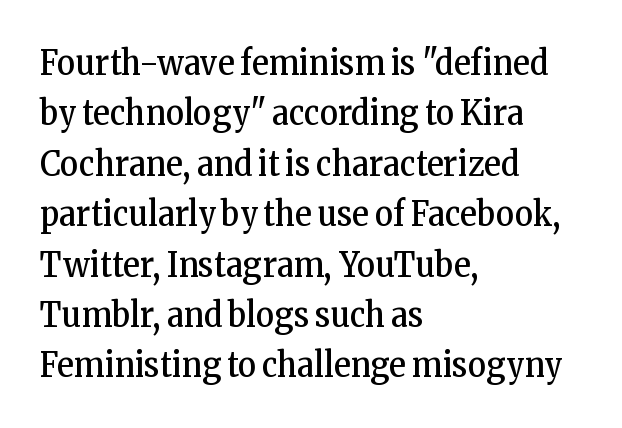
The image shows 35 px regular-weight, condensed serif type, upright; set left-aligned, normal line spacing (1.44x), normal letter spacing, not underlined; low stroke contrast and a medium x-height.
